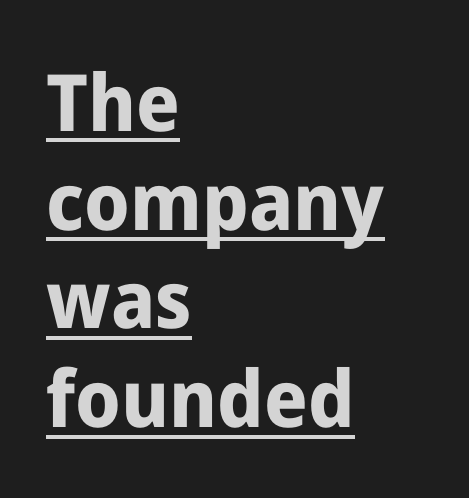
Is the block centered? No — it sits flush against the left margin. Varying glyph widths throughout — classic text-font behaviour. A typographer would call this underscored text. The characters display no serif detailing; their extremities are plain.
